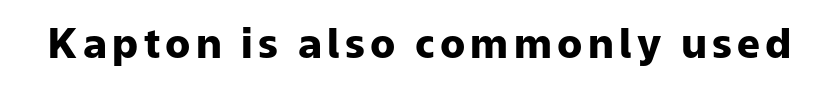
Anything drawn beneath the words? Only blank space. Does the weight exceed regular? Yes, all the way to bold. Observe the absence of serifs on each vertical stroke in this sample. This sample has the flowing, uneven cadence of proportional lettering.
